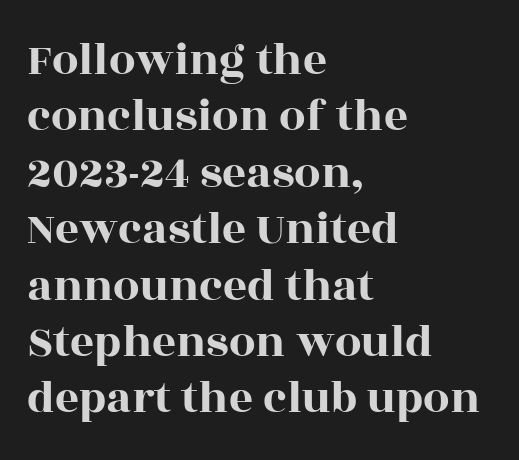
{"serif": "yes", "italic": "no", "width": "wide", "x_height": "large", "monospaced": "no", "underline": "no", "align": "left", "line_spacing_ratio": 1.2, "letter_spacing": "normal", "letter_spacing_em": 0.0, "glyph_px": 47}
